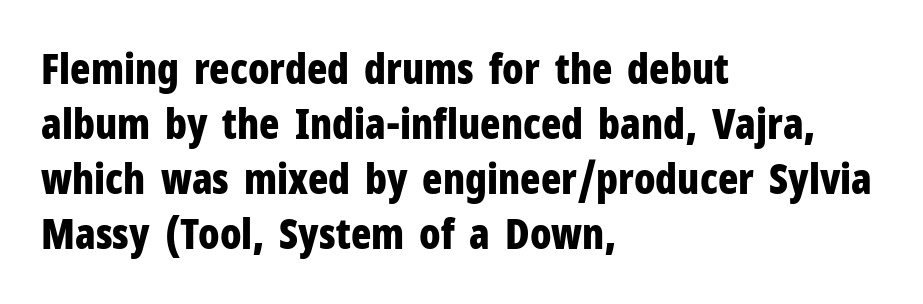
{"serif": "no", "italic": "no", "bold": "yes", "weight": "bold", "width": "condensed", "stroke_contrast": "low", "x_height": "medium", "monospaced": "no", "underline": "no", "align": "left", "line_spacing": "normal", "line_spacing_ratio": 1.31, "letter_spacing": "normal", "letter_spacing_em": 0.0, "glyph_px": 42}
